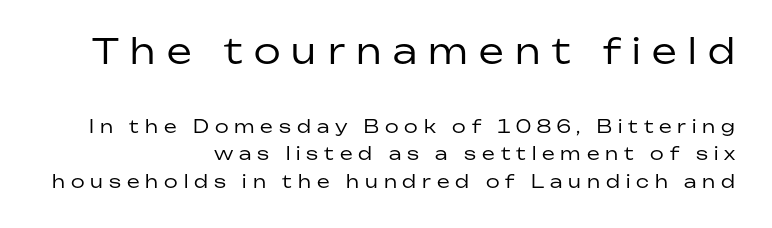
{"serif": "no", "italic": "no", "bold": "no", "weight": "regular", "width": "normal", "stroke_contrast": "low", "x_height": "medium", "monospaced": "no", "underline": "no", "align": "right", "line_spacing": "normal", "line_spacing_ratio": 1.53, "letter_spacing": "wide", "letter_spacing_em": 0.33, "larger_block": "first", "size_ratio": 1.94, "glyph_px": 35}
